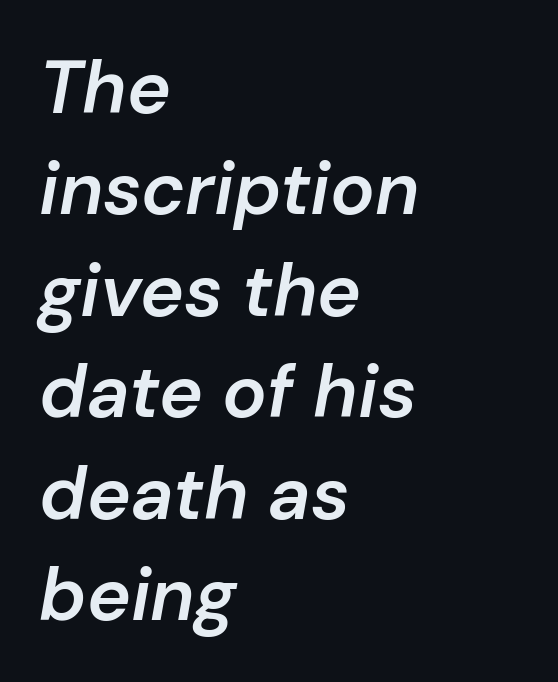
{"italic": "yes", "lean": "right", "slant_degrees": 10, "bold": "semi", "weight": "semibold", "width": "normal", "stroke_contrast": "low", "x_height": "medium", "monospaced": "no", "underline": "no", "align": "left", "line_spacing": "normal", "line_spacing_ratio": 1.37, "letter_spacing": "normal", "letter_spacing_em": 0.0, "glyph_px": 74}
